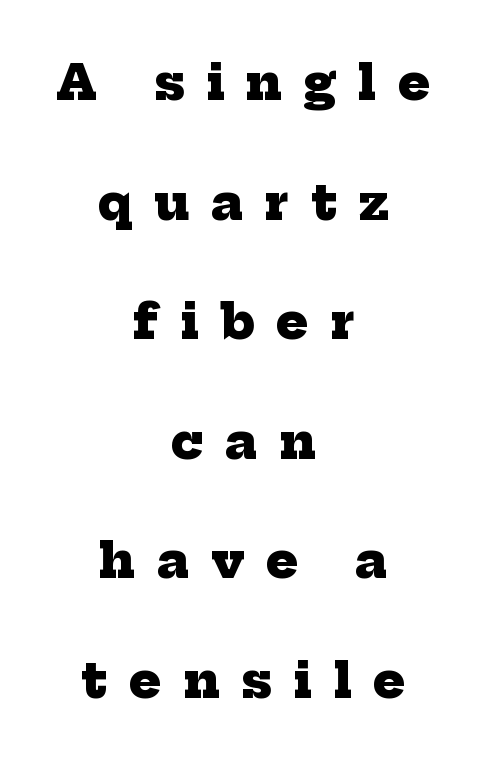
Q: Is the text bold? A: Yes.
Q: Is the typeface a serif or a sans-serif typeface? A: Serif.
Q: Is the text underlined? A: No.
Q: How is the paragraph aligned? A: Centered.
Q: Is the spacing between letters normal or unusually wide? A: Unusually wide.
Q: Is the spacing between lines tight, normal or loose? A: Loose.
Q: Width (condensed, normal, or wide)? A: Normal.
Q: Stroke contrast? A: Low.
Q: x-height? A: Medium.
Q: Monospaced? A: No.
